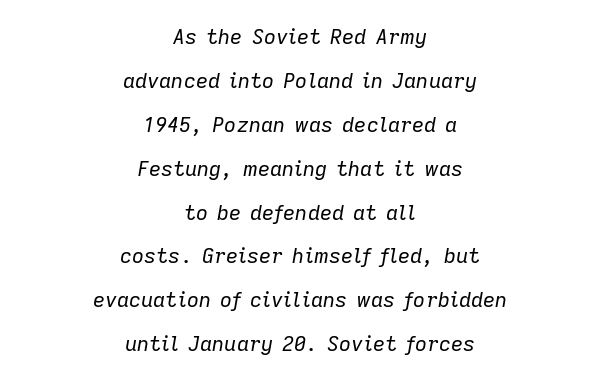
The image shows 21 px text type, italic (leaning right); set centered, loose line spacing (2.09x), normal letter spacing, not underlined.
